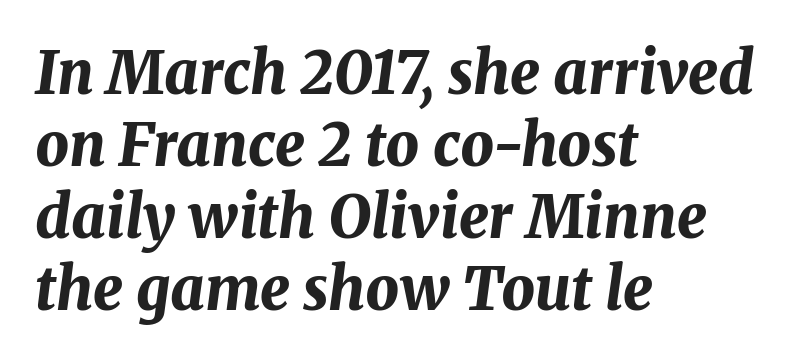
Q: Is the text bold? A: Yes.
Q: Is the text italic (slanted)? A: Yes, it leans right by about 8 degrees.
Q: Is the text underlined? A: No.
Q: How is the paragraph aligned? A: Left-aligned.
Q: Is the spacing between letters normal or unusually wide? A: Normal.
Q: Width (condensed, normal, or wide)? A: Normal.
Q: Stroke contrast? A: Medium.
Q: x-height? A: Medium.
Q: Monospaced? A: No.
